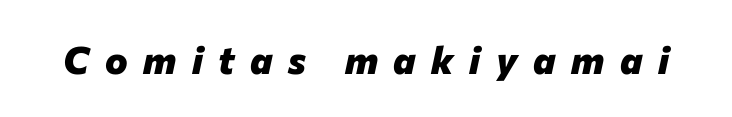
{"italic": "yes", "lean": "right", "slant_degrees": 12, "bold": "yes", "weight": "heavy", "width": "normal", "stroke_contrast": "low", "x_height": "medium", "monospaced": "no", "underline": "no", "letter_spacing": "wide", "letter_spacing_em": 0.41, "glyph_px": 38}
